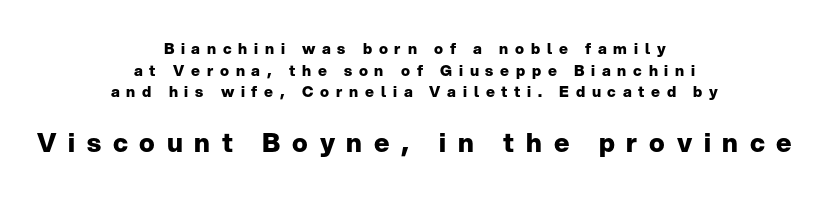
A student would call this center alignment; a typographer would say set centered. Which chunk is bigger? The second one — the bottom block dwarfs the top. The strip under each line holds only bare page. Compared with typical paragraphs, the rows here are spaced about the same.
